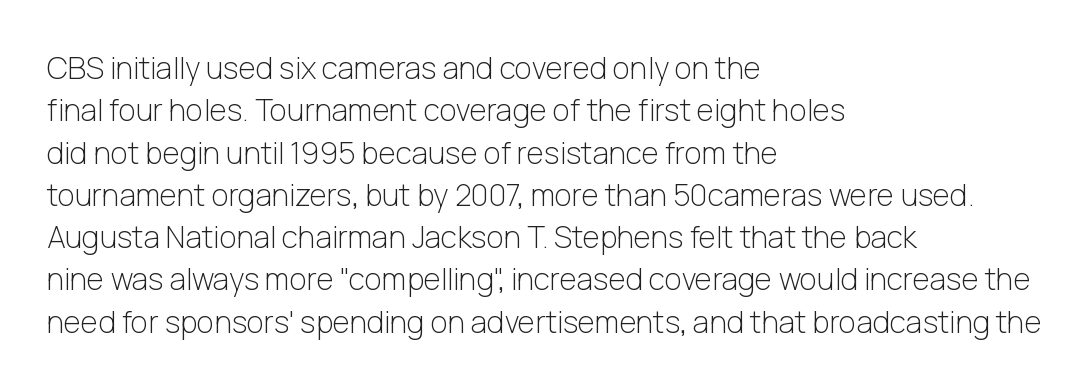
The image shows 30 px light sans-serif type, upright; set left-aligned, normal line spacing (1.41x), normal letter spacing, not underlined; low stroke contrast and a medium x-height.
